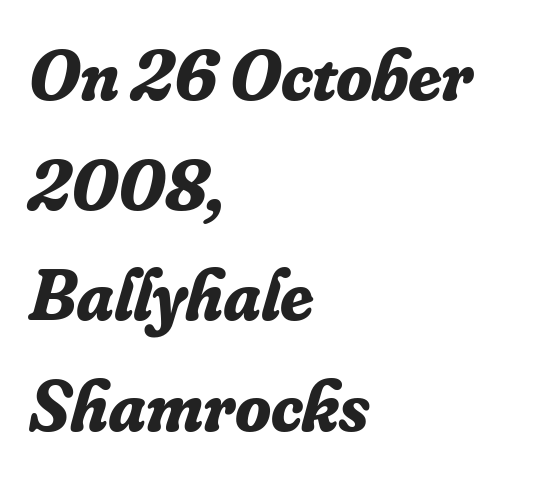
Small tapered or slab feet sit at the stroke ends, so this counts as serif. The letters advance in unequal steps, a hallmark of proportional type. Line beginnings align vertically; line endings do not. Rendered with sloped, italic letterforms. The type is set solid horizontally, with unmodified tracking. Strokes here are thick enough to call this a true bold.
